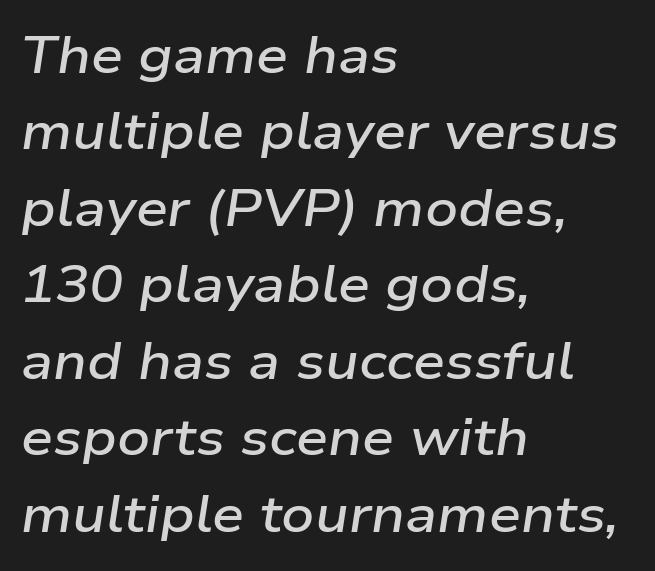
Q: Is the text bold? A: Semi-bold.
Q: Is the text italic (slanted)? A: Yes, it leans right by about 9 degrees.
Q: Is the text underlined? A: No.
Q: How is the paragraph aligned? A: Left-aligned.
Q: Is the spacing between letters normal or unusually wide? A: Normal.
Q: Is the spacing between lines tight, normal or loose? A: Normal.
Q: Width (condensed, normal, or wide)? A: Wide.
Q: Stroke contrast? A: Low.
Q: x-height? A: Medium.
Q: Monospaced? A: No.
